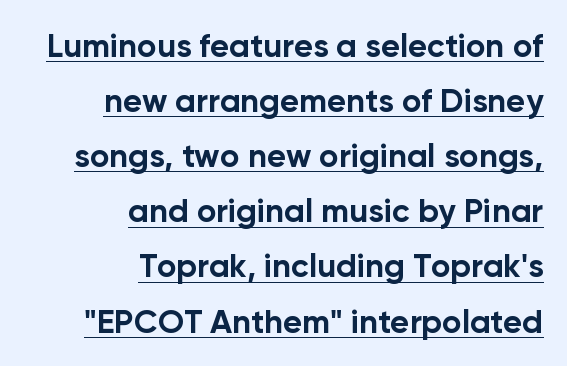
The image shows 33 px bold sans-serif type, upright; set right-aligned, normal line spacing (1.67x), normal letter spacing, underlined; low stroke contrast and a medium x-height.
